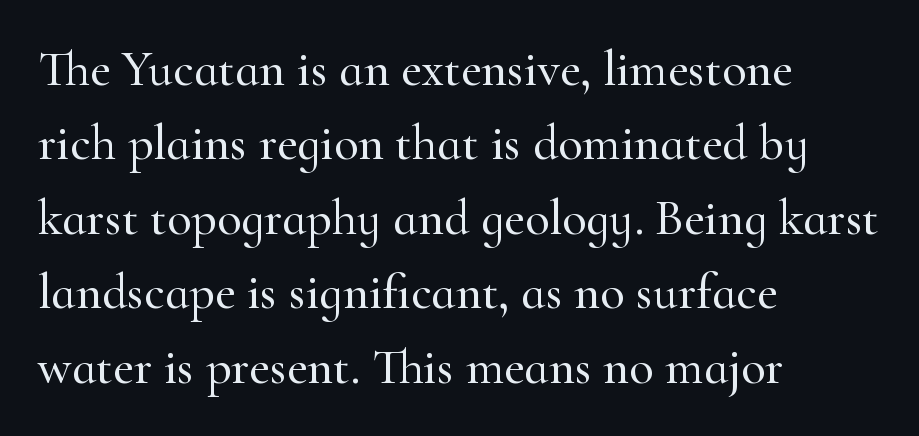
Q: Is the text italic (slanted)? A: No, it is upright.
Q: Is the typeface a serif or a sans-serif typeface? A: Serif.
Q: Is the text underlined? A: No.
Q: How is the paragraph aligned? A: Left-aligned.
Q: Is the spacing between letters normal or unusually wide? A: Normal.
Q: Is the spacing between lines tight, normal or loose? A: Normal.
Q: Width (condensed, normal, or wide)? A: Normal.
Q: Stroke contrast? A: High.
Q: x-height? A: Small.
Q: Monospaced? A: No.
